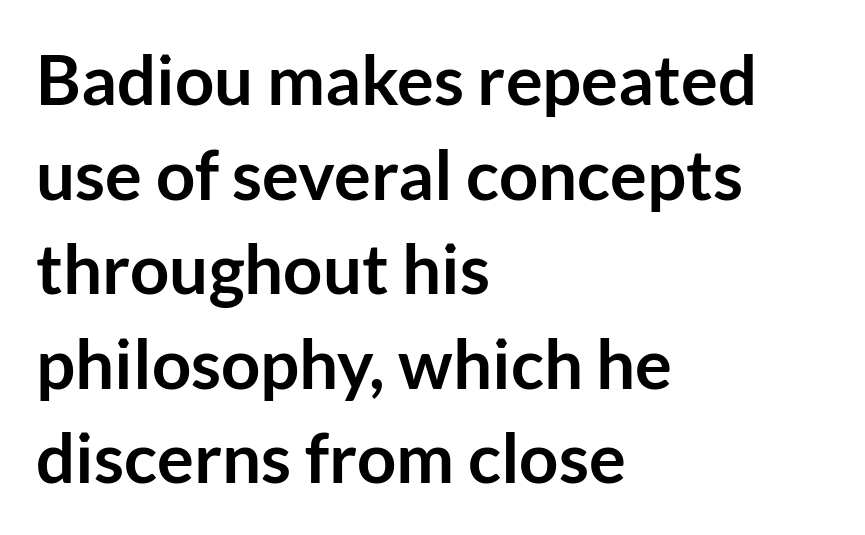
Q: Is the text bold? A: Yes.
Q: Is the text italic (slanted)? A: No, it is upright.
Q: Is the typeface a serif or a sans-serif typeface? A: Sans-serif.
Q: Is the text underlined? A: No.
Q: How is the paragraph aligned? A: Left-aligned.
Q: Is the spacing between letters normal or unusually wide? A: Normal.
Q: Is the spacing between lines tight, normal or loose? A: Normal.
Q: Width (condensed, normal, or wide)? A: Normal.
Q: Stroke contrast? A: Low.
Q: x-height? A: Medium.
Q: Monospaced? A: No.
